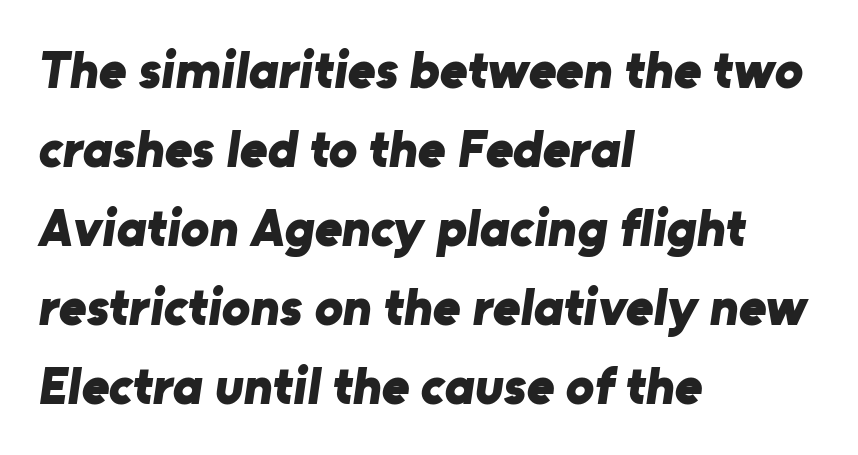
The image shows 53 px bold sans-serif type; set left-aligned, normal line spacing (1.49x), normal letter spacing, not underlined; low stroke contrast and a medium x-height.
